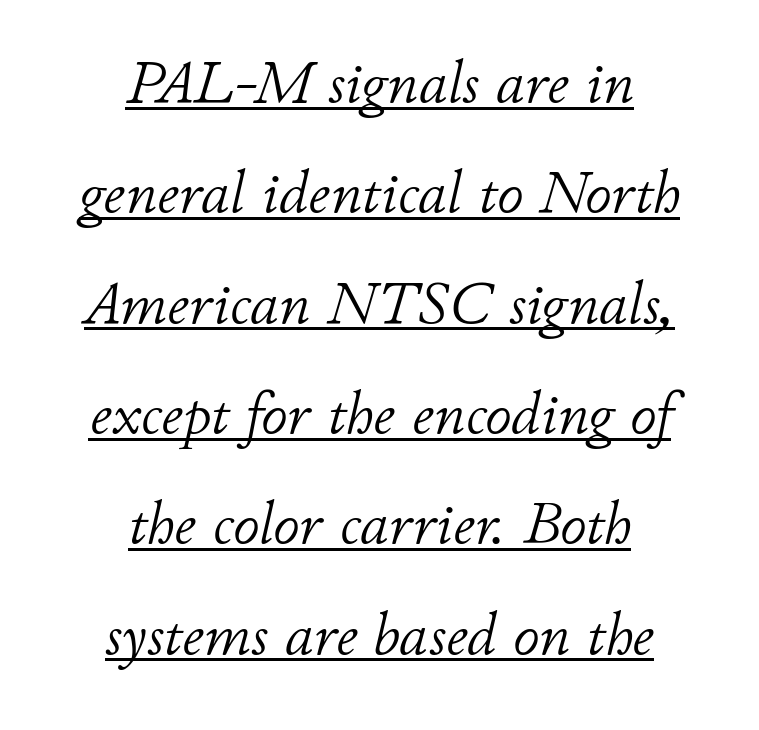
An italicized treatment has been applied to the whole sample. Looks like regular typesetting: each glyph gets only the width it needs. The font is comparable to plain body text, perhaps lighter. The rag falls on both sides of this text block equally. A baseline rule has been typeset under these characters.
